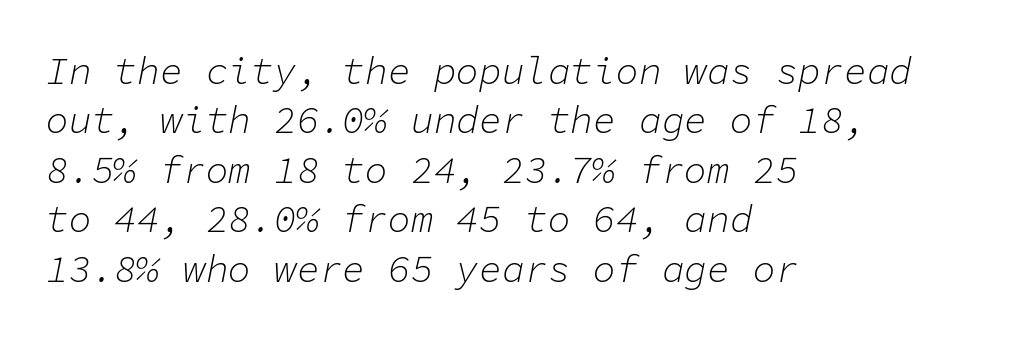
{"italic": "yes", "lean": "right", "slant_degrees": 11, "bold": "no", "weight": "light", "width": "normal", "stroke_contrast": "low", "x_height": "medium", "monospaced": "yes", "underline": "no", "align": "left", "line_spacing": "normal", "line_spacing_ratio": 1.3, "letter_spacing": "normal", "letter_spacing_em": 0.0, "glyph_px": 38}
